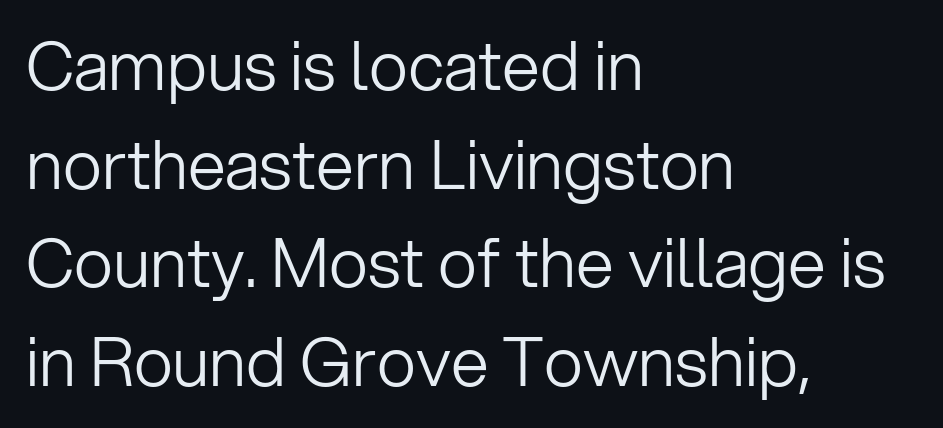
Q: Is the text bold? A: No.
Q: Is the text italic (slanted)? A: No, it is upright.
Q: Is the typeface a serif or a sans-serif typeface? A: Sans-serif.
Q: Is the text underlined? A: No.
Q: How is the paragraph aligned? A: Left-aligned.
Q: Is the spacing between letters normal or unusually wide? A: Normal.
Q: Is the spacing between lines tight, normal or loose? A: Normal.
Q: Width (condensed, normal, or wide)? A: Normal.
Q: Stroke contrast? A: Low.
Q: x-height? A: Medium.
Q: Monospaced? A: No.
